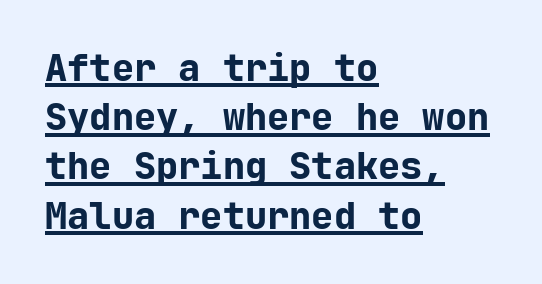
Q: Is the text bold? A: Yes.
Q: Is the text italic (slanted)? A: No, it is upright.
Q: Is the typeface a serif or a sans-serif typeface? A: Sans-serif.
Q: Is the text underlined? A: Yes.
Q: How is the paragraph aligned? A: Left-aligned.
Q: Is the spacing between letters normal or unusually wide? A: Normal.
Q: Is the spacing between lines tight, normal or loose? A: Normal.
Q: Width (condensed, normal, or wide)? A: Normal.
Q: Stroke contrast? A: Low.
Q: x-height? A: Medium.
Q: Monospaced? A: Yes.
